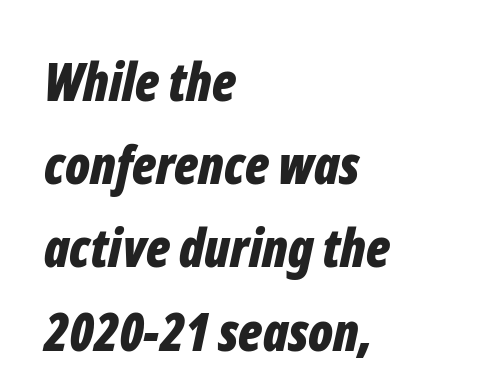
The rag falls on the right side of this text block. This sample keeps an unexceptional amount of space between lines. Does the lettering tilt? It does — this is italic. A clean baseline with only descenders dipping below it. Look at the stroke-to-counter ratio: heavy, a bold. The letterforms sit shoulder to shoulder at normal distance.
